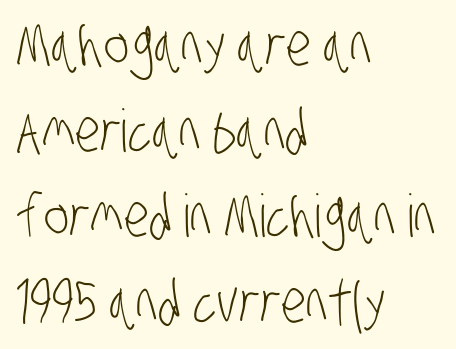
{"serif": "no", "bold": "no", "weight": "light", "width": "condensed", "stroke_contrast": "low", "x_height": "large", "monospaced": "no", "underline": "no", "align": "left", "line_spacing": "normal", "line_spacing_ratio": 1.45, "letter_spacing": "normal", "letter_spacing_em": 0.0, "glyph_px": 59}
